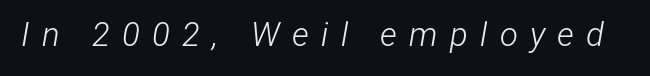
{"italic": "yes", "lean": "right", "slant_degrees": 12, "bold": "no", "weight": "light", "width": "condensed", "stroke_contrast": "low", "x_height": "medium", "monospaced": "no", "underline": "no", "letter_spacing": "wide", "letter_spacing_em": 0.37, "glyph_px": 33}
